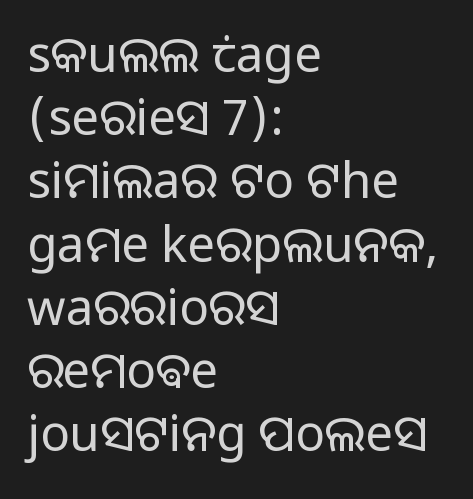
Q: Is the text bold? A: No.
Q: Is the text italic (slanted)? A: No, it is upright.
Q: Is the typeface a serif or a sans-serif typeface? A: Sans-serif.
Q: Is the text underlined? A: No.
Q: How is the paragraph aligned? A: Left-aligned.
Q: Is the spacing between letters normal or unusually wide? A: Normal.
Q: Is the spacing between lines tight, normal or loose? A: Normal.
Q: Width (condensed, normal, or wide)? A: Normal.
Q: Stroke contrast? A: Low.
Q: x-height? A: Medium.
Q: Monospaced? A: No.
